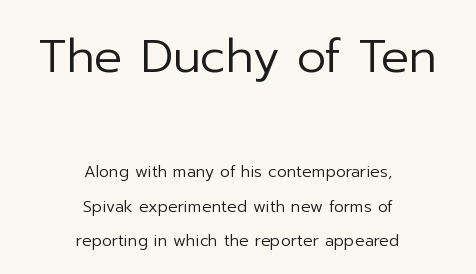
The image shows 47 px regular-weight sans-serif type, upright; set centered, loose line spacing (2.16x), normal letter spacing, not underlined; the first (top) block is 2.94x larger; low stroke contrast and a medium x-height.
